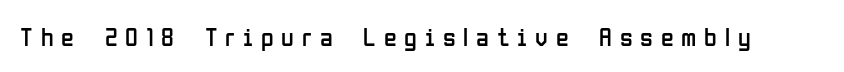
Q: Is the text bold? A: No.
Q: Is the text italic (slanted)? A: No, it is upright.
Q: Is the text underlined? A: No.
Q: Is the spacing between letters normal or unusually wide? A: Unusually wide.
